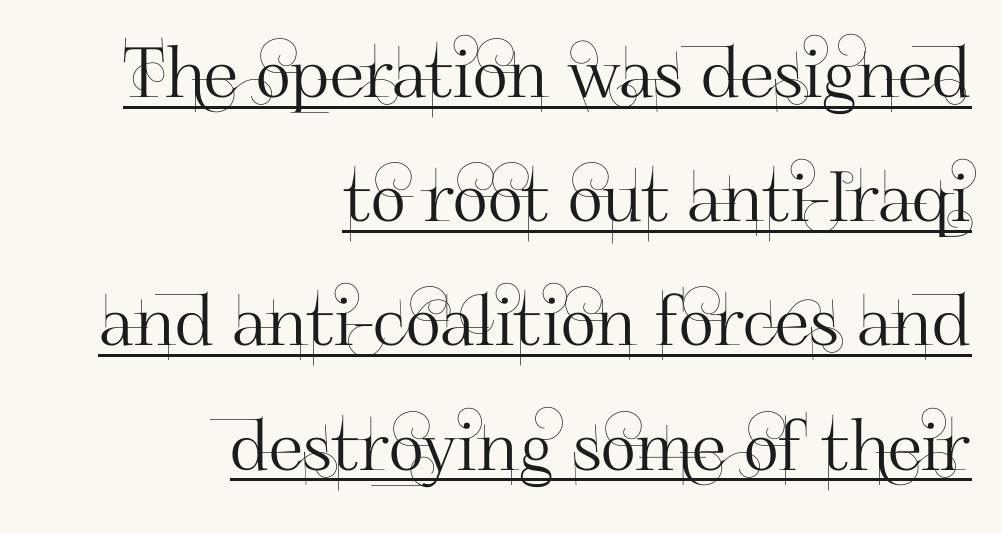
Q: Is the text italic (slanted)? A: No, it is upright.
Q: Is the typeface a serif or a sans-serif typeface? A: Sans-serif.
Q: Is the text underlined? A: Yes.
Q: How is the paragraph aligned? A: Right-aligned.
Q: Is the spacing between letters normal or unusually wide? A: Normal.
Q: Width (condensed, normal, or wide)? A: Normal.
Q: Stroke contrast? A: High.
Q: x-height? A: Small.
Q: Monospaced? A: No.
